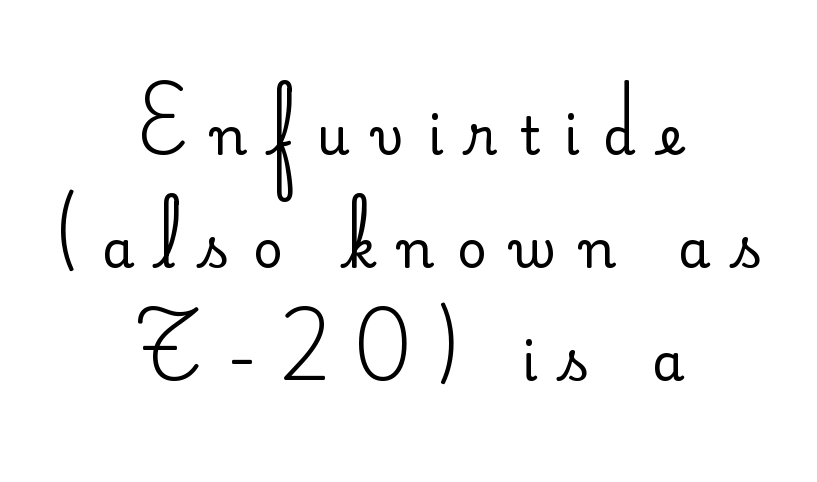
{"serif": "no", "italic": "no", "bold": "no", "weight": "regular", "width": "normal", "stroke_contrast": "low", "x_height": "small", "monospaced": "no", "underline": "no", "align": "center", "line_spacing": "loose", "line_spacing_ratio": 2.17, "letter_spacing": "wide", "letter_spacing_em": 0.45, "glyph_px": 52}
